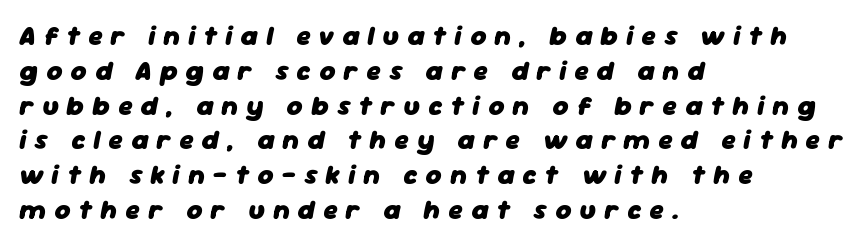
In terms of posture, this sample is oblique. Check the space under the baseline: it is left empty. The rendering anchors every line to the left-hand side. The block of text has a typical density, with ordinary space between rows. Between one letter and the next there's a generous, obvious gap.
